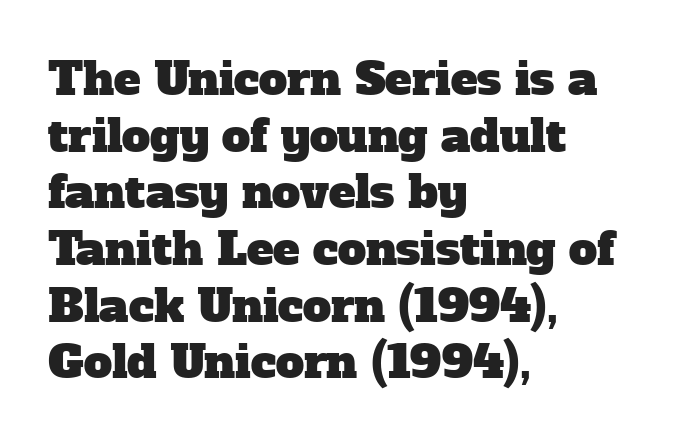
The lines sit at an ordinary, default distance from one another. Font category for this specimen: serif. The face used here is proportionally spaced, like ordinary book or web type. Horizontal alignment here is leftward, the default for most running prose. Characters follow at the spacing the type designer built in.
